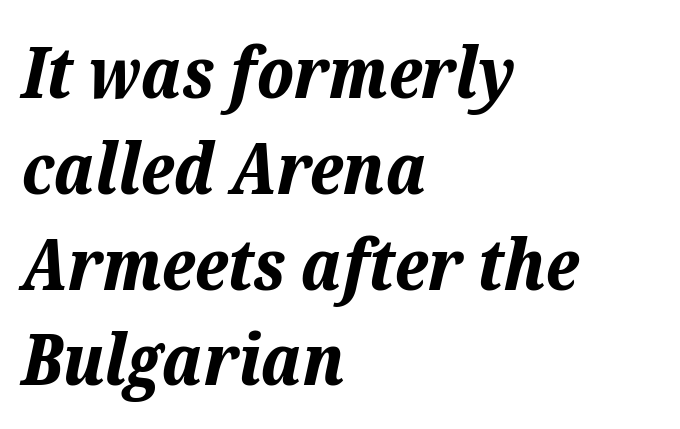
Q: Is the text bold? A: Yes.
Q: Is the text italic (slanted)? A: Yes, it leans right by about 12 degrees.
Q: Is the text underlined? A: No.
Q: How is the paragraph aligned? A: Left-aligned.
Q: Is the spacing between letters normal or unusually wide? A: Normal.
Q: Is the spacing between lines tight, normal or loose? A: Normal.
Q: Width (condensed, normal, or wide)? A: Normal.
Q: Stroke contrast? A: Low.
Q: x-height? A: Medium.
Q: Monospaced? A: No.
